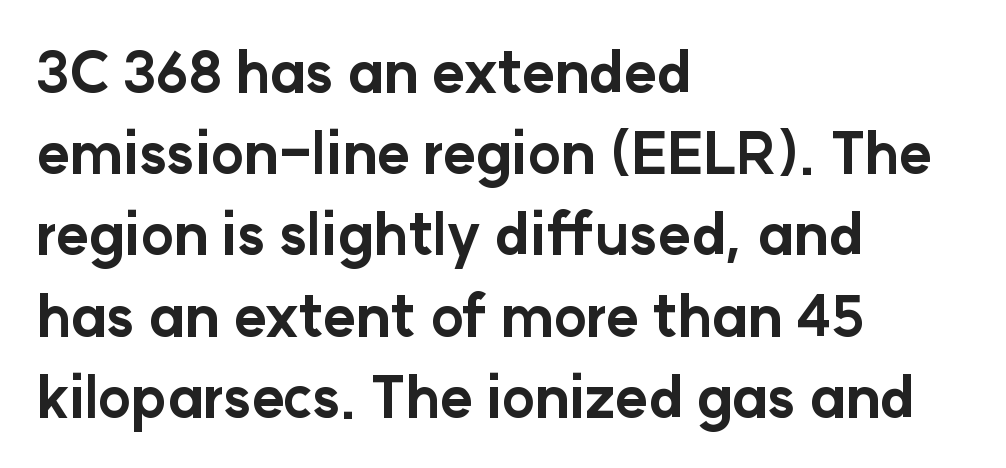
Q: Is the text bold? A: Yes.
Q: Is the text italic (slanted)? A: No, it is upright.
Q: Is the typeface a serif or a sans-serif typeface? A: Sans-serif.
Q: Is the text underlined? A: No.
Q: How is the paragraph aligned? A: Left-aligned.
Q: Is the spacing between letters normal or unusually wide? A: Normal.
Q: Is the spacing between lines tight, normal or loose? A: Normal.
Q: Width (condensed, normal, or wide)? A: Normal.
Q: Stroke contrast? A: Low.
Q: x-height? A: Medium.
Q: Monospaced? A: No.
